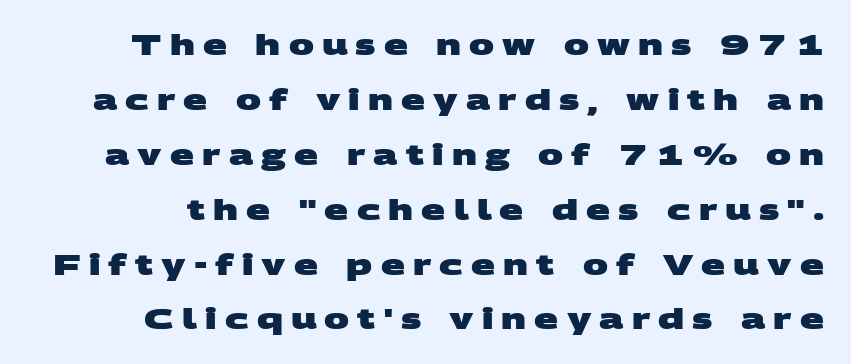
Stroke terminals: plain, sans-serif. This rendering features lettering with no underline. Bold? Absolutely — the strokes are thick and heavy. What stands out about the letter spacing? Its width — letters are far apart. The rendering uses natural spacing where letterforms have individual widths.
